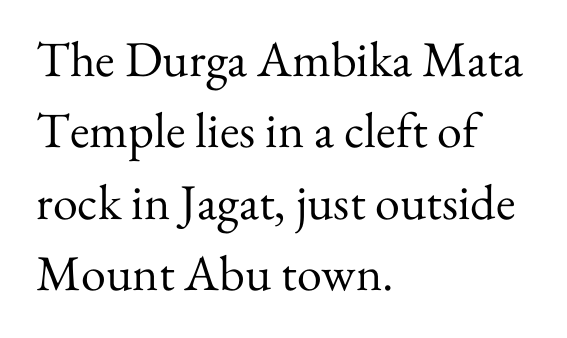
{"serif": "yes", "italic": "no", "bold": "no", "weight": "regular", "width": "normal", "stroke_contrast": "medium", "x_height": "small", "monospaced": "no", "underline": "no", "align": "left", "line_spacing": "normal", "line_spacing_ratio": 1.43, "letter_spacing": "normal", "letter_spacing_em": 0.0, "glyph_px": 50}
